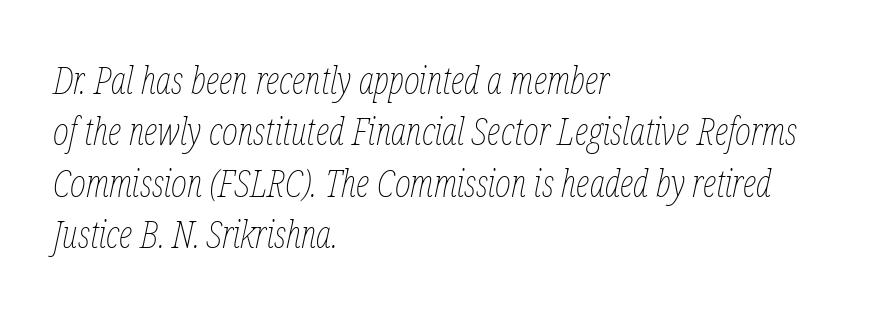
{"italic": "yes", "lean": "right", "slant_degrees": 12, "bold": "no", "weight": "thin", "width": "condensed", "stroke_contrast": "low", "x_height": "medium", "monospaced": "no", "underline": "no", "align": "left", "line_spacing": "normal", "line_spacing_ratio": 1.35, "letter_spacing": "normal", "letter_spacing_em": 0.0, "glyph_px": 38}
